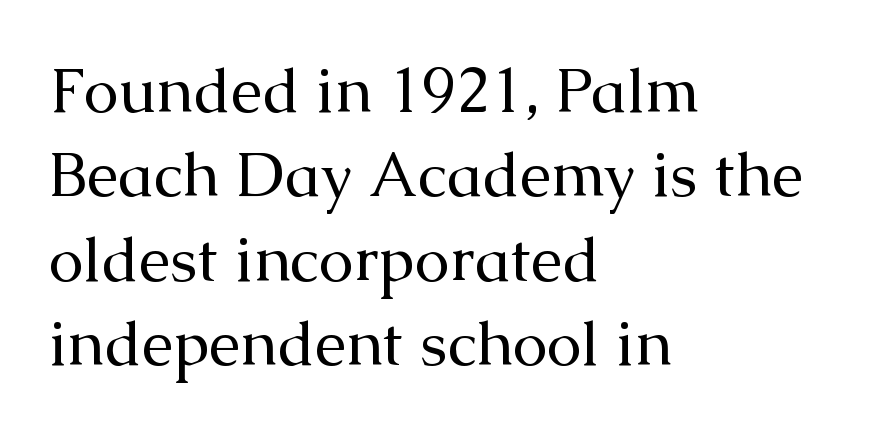
Q: Is the text bold? A: No.
Q: Is the text italic (slanted)? A: No, it is upright.
Q: Is the typeface a serif or a sans-serif typeface? A: Serif.
Q: Is the text underlined? A: No.
Q: How is the paragraph aligned? A: Left-aligned.
Q: Is the spacing between letters normal or unusually wide? A: Normal.
Q: Is the spacing between lines tight, normal or loose? A: Normal.
Q: Width (condensed, normal, or wide)? A: Normal.
Q: Stroke contrast? A: Medium.
Q: x-height? A: Medium.
Q: Monospaced? A: No.
